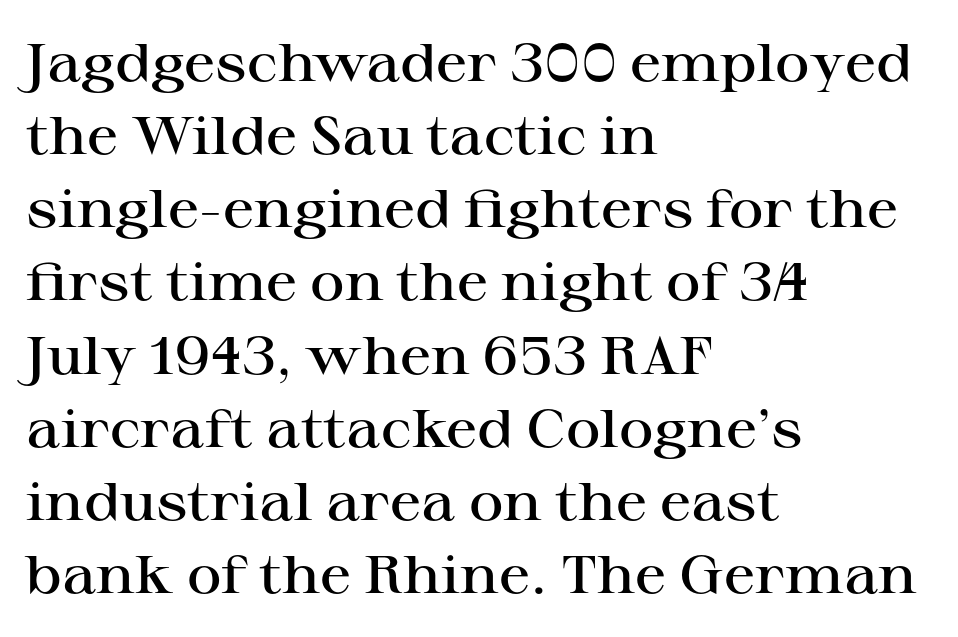
{"serif": "yes", "italic": "no", "bold": "semi", "weight": "semibold", "width": "wide", "stroke_contrast": "high", "x_height": "medium", "monospaced": "no", "underline": "no", "align": "left", "line_spacing": "normal", "line_spacing_ratio": 1.38, "letter_spacing": "normal", "letter_spacing_em": 0.0, "glyph_px": 53}
